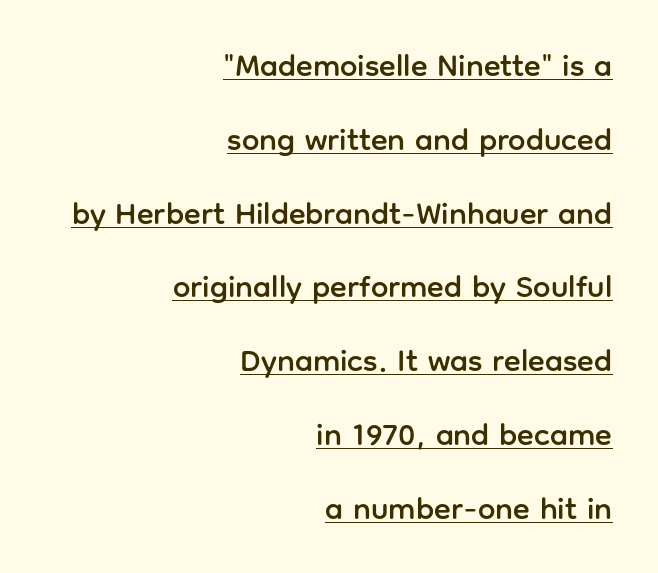
Q: Is the text italic (slanted)? A: No, it is upright.
Q: Is the typeface a serif or a sans-serif typeface? A: Sans-serif.
Q: Is the text underlined? A: Yes.
Q: How is the paragraph aligned? A: Right-aligned.
Q: Is the spacing between letters normal or unusually wide? A: Normal.
Q: Is the spacing between lines tight, normal or loose? A: Loose.
Q: Width (condensed, normal, or wide)? A: Normal.
Q: Stroke contrast? A: Low.
Q: x-height? A: Medium.
Q: Monospaced? A: No.
